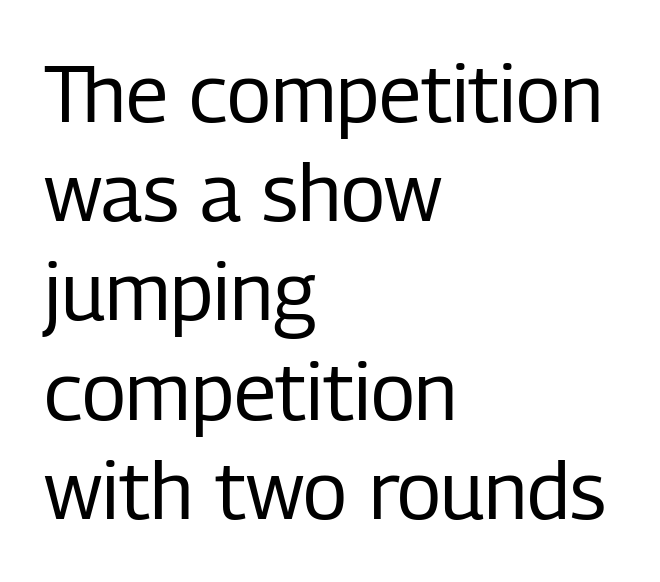
The image shows 80 px regular-weight, condensed sans-serif type, upright; set left-aligned, line spacing 1.24x, normal letter spacing, not underlined; low stroke contrast and a medium x-height.
